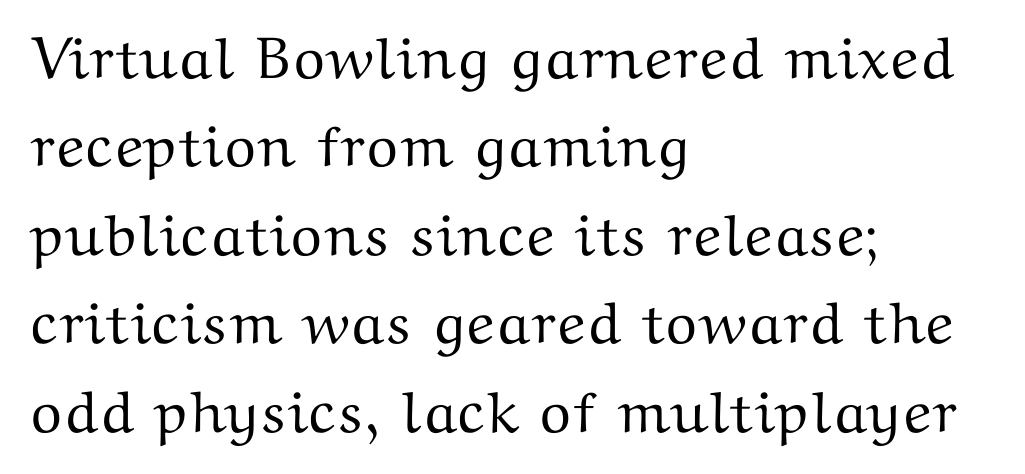
One glance says typical: line gaps are just what's usual. The face used here is rendered with its standard letterfit. Do the letters lean? They stand straight. Glance below the letters and you will spot only blank space. Casual observation: everything's shoved over to the left. Typographically, this falls in the serif category.
